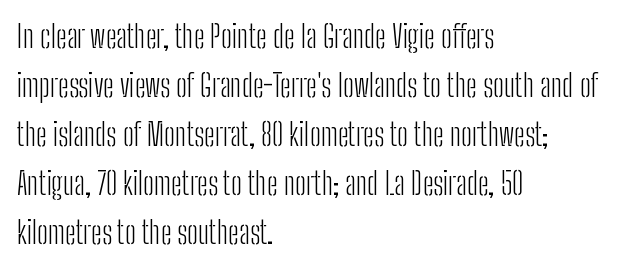
The rag falls on the right side of this text block. This reads as an unemphasized weight, regular at the heaviest. This sample uses plain, unmodified letter spacing. The rendering uses natural spacing where letterforms have individual widths. Rows of type keep a routine distance in the vertical direction. Is this a sans? Yes — the strokes have no serifs.
